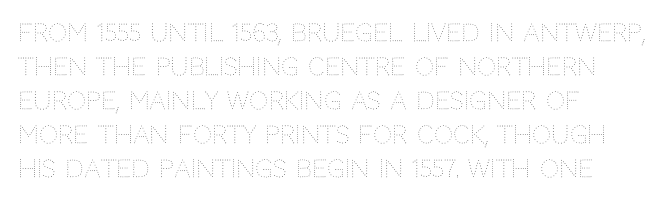
Q: Is the text bold? A: No.
Q: Is the text italic (slanted)? A: No, it is upright.
Q: Is the text underlined? A: No.
Q: How is the paragraph aligned? A: Left-aligned.
Q: Is the spacing between letters normal or unusually wide? A: Normal.
Q: Is the spacing between lines tight, normal or loose? A: Normal.
